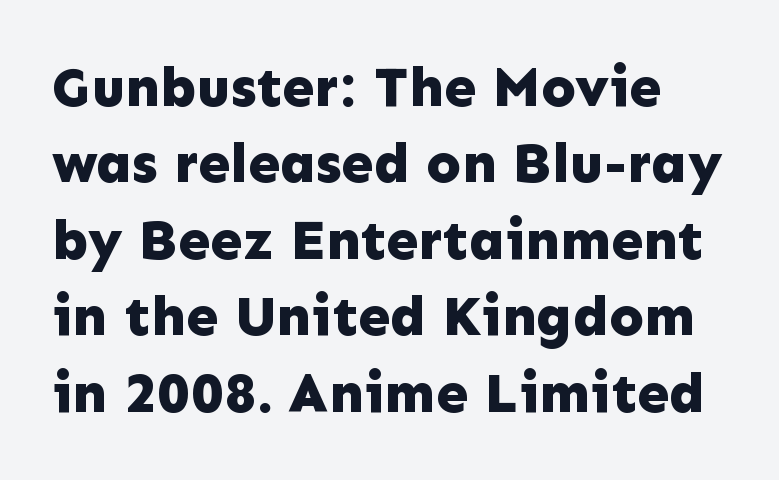
{"serif": "no", "italic": "no", "bold": "yes", "weight": "bold", "width": "normal", "stroke_contrast": "low", "x_height": "medium", "monospaced": "no", "underline": "no", "line_spacing": "normal", "line_spacing_ratio": 1.34, "letter_spacing": "normal", "letter_spacing_em": 0.0, "glyph_px": 57}
